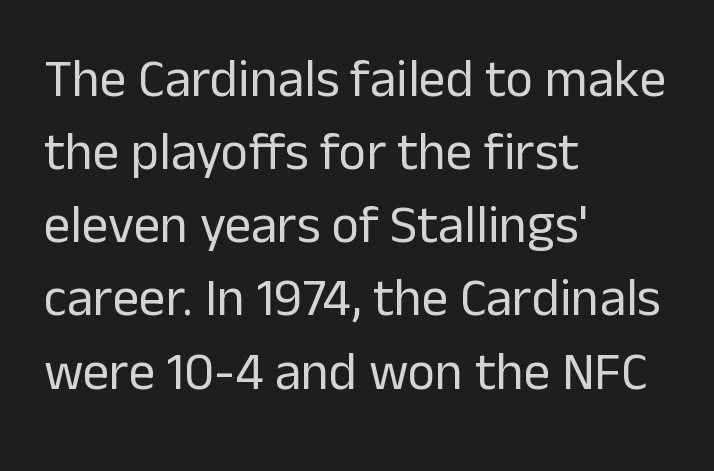
Nothing sits at the stroke ends, so this counts as sans-serif. This is the regular roman posture of the typeface. The horizontal fit of the characters is conventional and even. Weight: not bold — regular or lighter. Varying glyph widths throughout — classic text-font behaviour.
